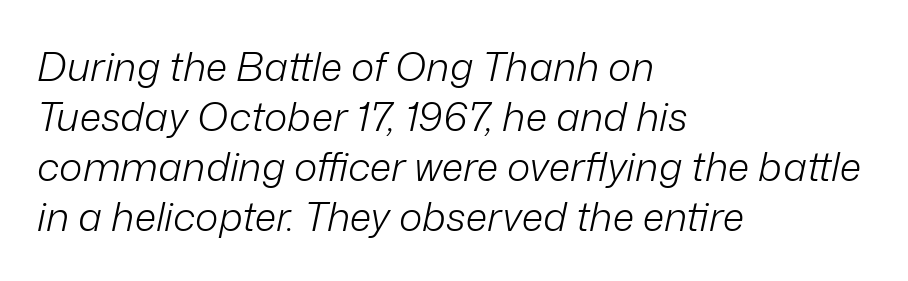
The image shows 40 px light type, italic (leaning right); set left-aligned, normal line spacing (1.25x), normal letter spacing, not underlined; low stroke contrast and a medium x-height.
